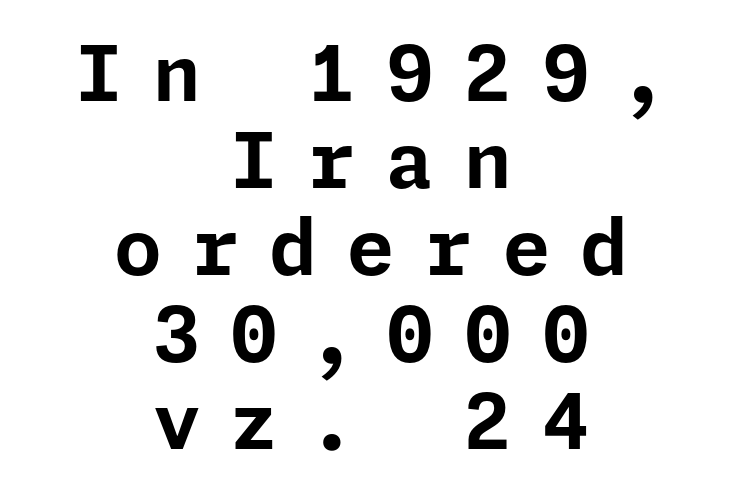
{"serif": "no", "italic": "no", "bold": "yes", "weight": "bold", "width": "normal", "stroke_contrast": "low", "x_height": "medium", "underline": "no", "align": "center", "line_spacing": "tight", "line_spacing_ratio": 1.13, "letter_spacing": "wide", "letter_spacing_em": 0.39, "glyph_px": 77}
